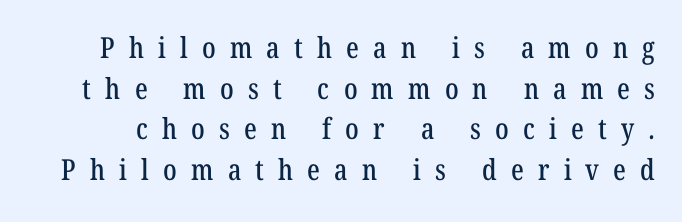
Q: Is the typeface a serif or a sans-serif typeface? A: Serif.
Q: Is the text underlined? A: No.
Q: Is the spacing between letters normal or unusually wide? A: Unusually wide.
Q: Is the spacing between lines tight, normal or loose? A: Normal.
Q: Width (condensed, normal, or wide)? A: Condensed.
Q: Stroke contrast? A: Low.
Q: x-height? A: Medium.
Q: Monospaced? A: No.
